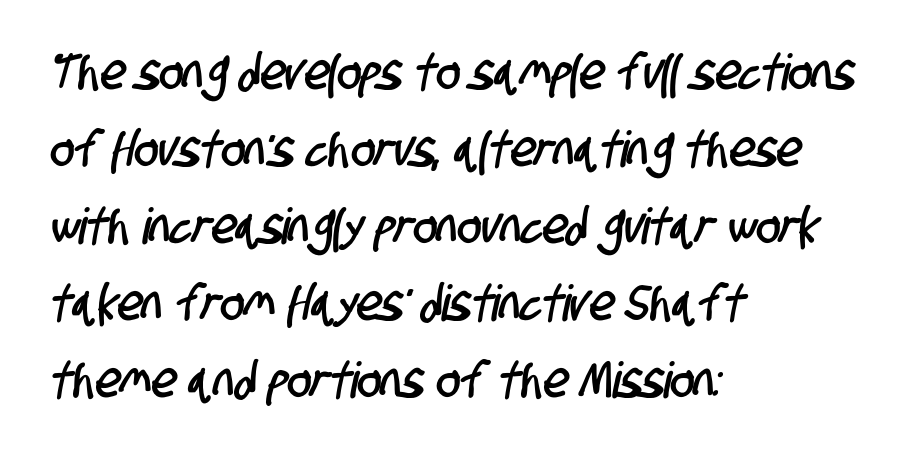
Spacing verdict: proportional, widths tailored to each character. These lines keep a tight, regular rhythm from letter to letter. The face used here is a sans, in the tradition of grotesques and geometrics. Words float on clear page, feet unadorned.
